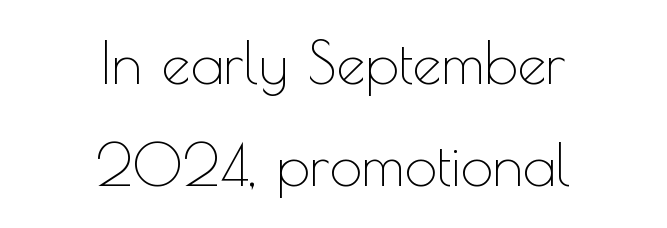
The image shows 58 px thin sans-serif type, upright; set centered, line spacing 1.76x, normal letter spacing, not underlined; a small x-height.
